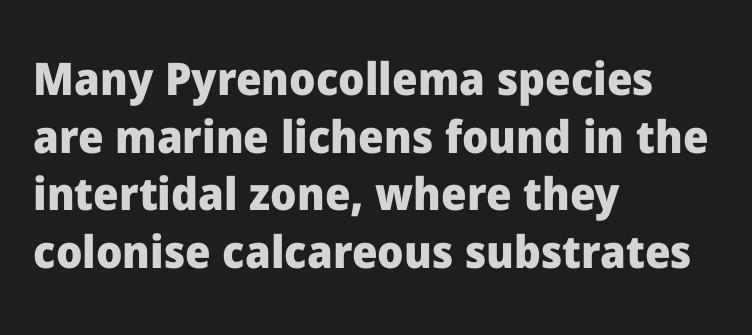
Q: Is the text bold? A: Yes.
Q: Is the text italic (slanted)? A: No, it is upright.
Q: Is the typeface a serif or a sans-serif typeface? A: Sans-serif.
Q: Is the text underlined? A: No.
Q: How is the paragraph aligned? A: Left-aligned.
Q: Is the spacing between letters normal or unusually wide? A: Normal.
Q: Is the spacing between lines tight, normal or loose? A: Normal.
Q: Width (condensed, normal, or wide)? A: Normal.
Q: Stroke contrast? A: Low.
Q: x-height? A: Medium.
Q: Monospaced? A: No.
